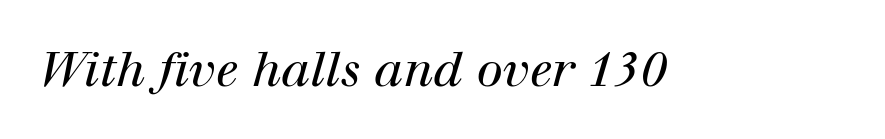
The image shows 48 px regular-weight serif type, italic (leaning right); set normal letter spacing, not underlined; high stroke contrast and a medium x-height.
